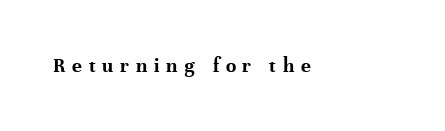
Honestly, the letter spacing is so wide it's the main thing you notice. The axis of the letterforms is exactly vertical. Only glyphs here, with clear space below each row. Students, this is bold: see how much ink each stroke carries.
